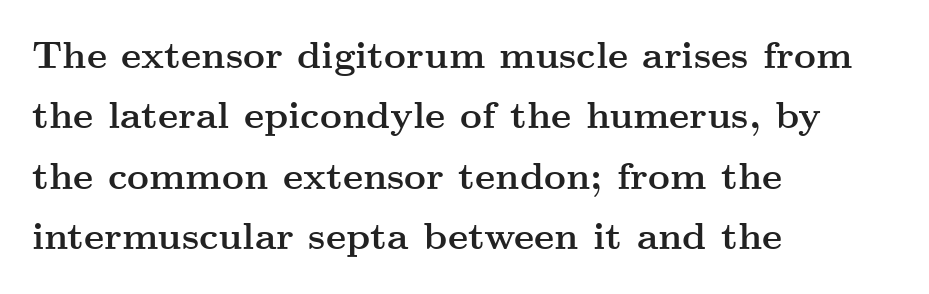
The image shows 38 px semibold, wide serif type, upright; set left-aligned, normal line spacing (1.59x), normal letter spacing, not underlined; medium stroke contrast and a small x-height.
